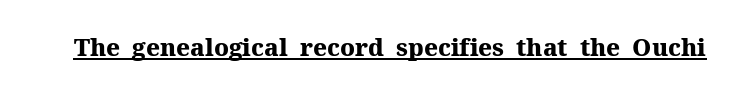
{"italic": "no", "bold": "yes", "underline": "yes", "letter_spacing": "normal", "letter_spacing_em": 0.0, "glyph_px": 24}
